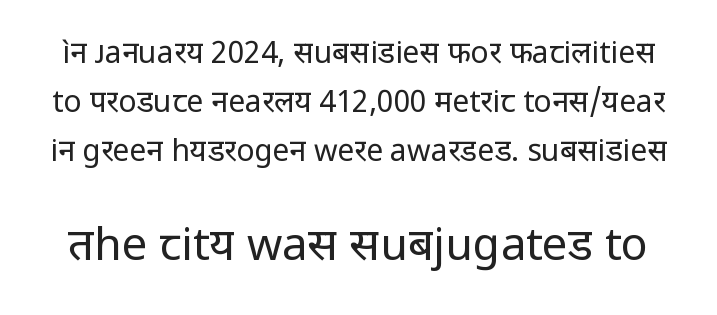
The image shows 45 px regular-weight sans-serif type, upright; set normal line spacing (1.63x), normal letter spacing, not underlined; the second (bottom) block is 1.5x larger; low stroke contrast and a medium x-height.
